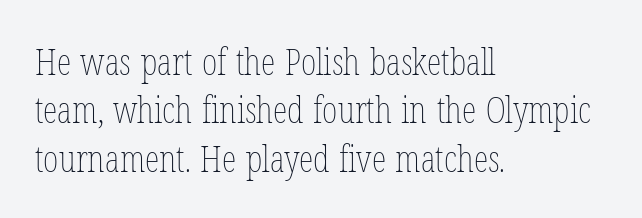
Q: Is the text bold? A: No.
Q: Is the text italic (slanted)? A: No, it is upright.
Q: Is the text underlined? A: No.
Q: How is the paragraph aligned? A: Left-aligned.
Q: Is the spacing between letters normal or unusually wide? A: Normal.
Q: Is the spacing between lines tight, normal or loose? A: Normal.
Q: Width (condensed, normal, or wide)? A: Condensed.
Q: Stroke contrast? A: Low.
Q: x-height? A: Medium.
Q: Monospaced? A: No.
